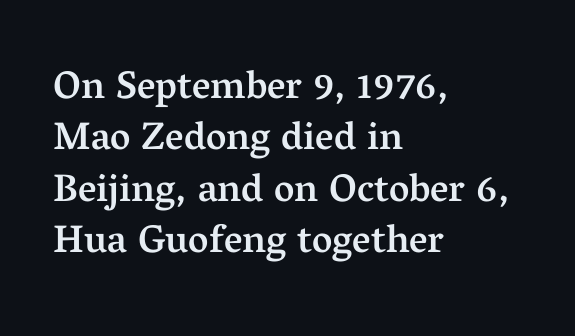
Q: Is the text bold? A: Semi-bold.
Q: Is the text italic (slanted)? A: No, it is upright.
Q: Is the typeface a serif or a sans-serif typeface? A: Serif.
Q: Is the text underlined? A: No.
Q: How is the paragraph aligned? A: Left-aligned.
Q: Is the spacing between letters normal or unusually wide? A: Normal.
Q: Is the spacing between lines tight, normal or loose? A: Normal.
Q: Width (condensed, normal, or wide)? A: Normal.
Q: Stroke contrast? A: Medium.
Q: x-height? A: Medium.
Q: Monospaced? A: No.
